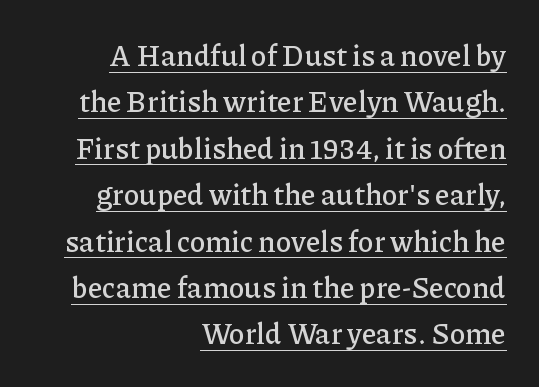
{"serif": "yes", "italic": "no", "width": "normal", "stroke_contrast": "low", "x_height": "medium", "monospaced": "no", "underline": "yes", "align": "right", "line_spacing": "normal", "line_spacing_ratio": 1.6, "letter_spacing": "normal", "letter_spacing_em": 0.0, "glyph_px": 29}
